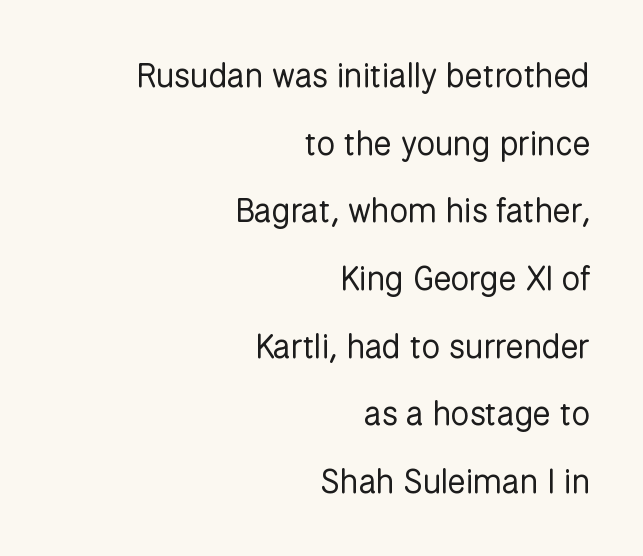
Q: Is the text bold? A: No.
Q: Is the text italic (slanted)? A: No, it is upright.
Q: Is the typeface a serif or a sans-serif typeface? A: Sans-serif.
Q: Is the text underlined? A: No.
Q: How is the paragraph aligned? A: Right-aligned.
Q: Is the spacing between letters normal or unusually wide? A: Normal.
Q: Is the spacing between lines tight, normal or loose? A: Loose.
Q: Width (condensed, normal, or wide)? A: Normal.
Q: Stroke contrast? A: Low.
Q: x-height? A: Medium.
Q: Monospaced? A: No.
